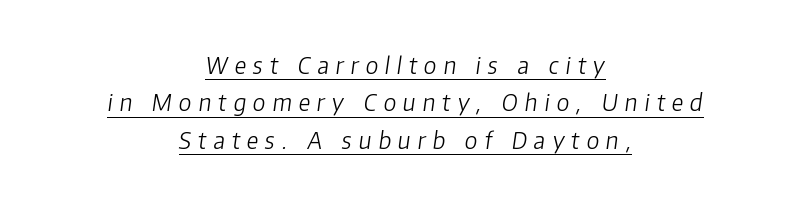
Q: Is the text bold? A: No.
Q: Is the text italic (slanted)? A: Yes, it leans right by about 8 degrees.
Q: Is the text underlined? A: Yes.
Q: How is the paragraph aligned? A: Centered.
Q: Is the spacing between letters normal or unusually wide? A: Unusually wide.
Q: Is the spacing between lines tight, normal or loose? A: Normal.
